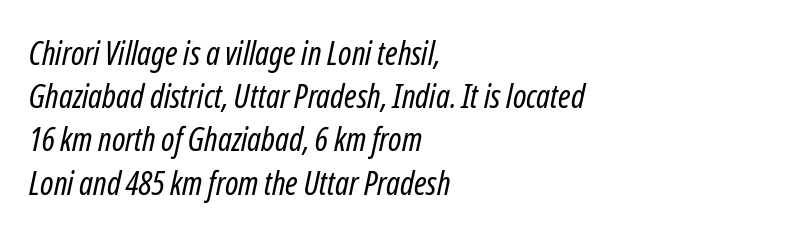
{"italic": "yes", "lean": "right", "slant_degrees": 12, "bold": "no", "weight": "regular", "width": "condensed", "stroke_contrast": "low", "x_height": "medium", "monospaced": "no", "underline": "no", "align": "left", "line_spacing": "normal", "line_spacing_ratio": 1.31, "letter_spacing": "normal", "letter_spacing_em": 0.0, "glyph_px": 33}
